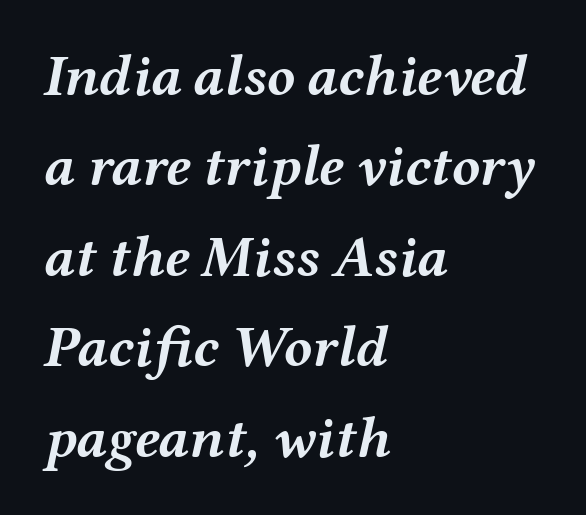
{"italic": "yes", "lean": "right", "slant_degrees": 12, "bold": "yes", "weight": "semibold", "width": "wide", "stroke_contrast": "medium", "x_height": "medium", "monospaced": "no", "underline": "no", "align": "left", "line_spacing": "normal", "line_spacing_ratio": 1.56, "letter_spacing": "normal", "letter_spacing_em": 0.0, "glyph_px": 58}
